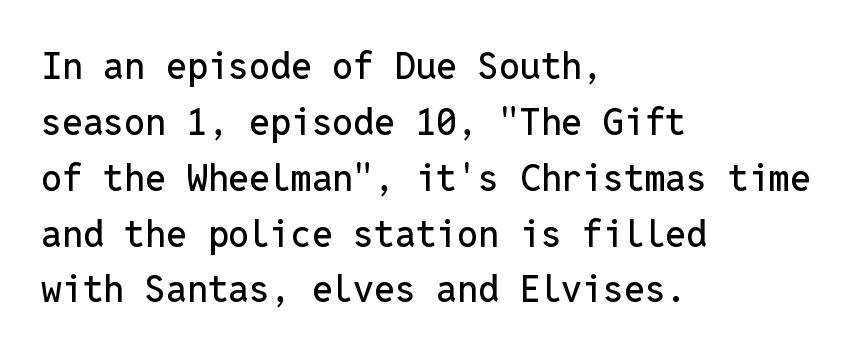
Plain, unruled lines of type. Italic? Not at all — the glyphs are vertical. The block of text has a typical density, with ordinary space between rows. The typeface chosen for these lines omits serifs. Think of a typewriter: that constant character pitch is what you see here.
